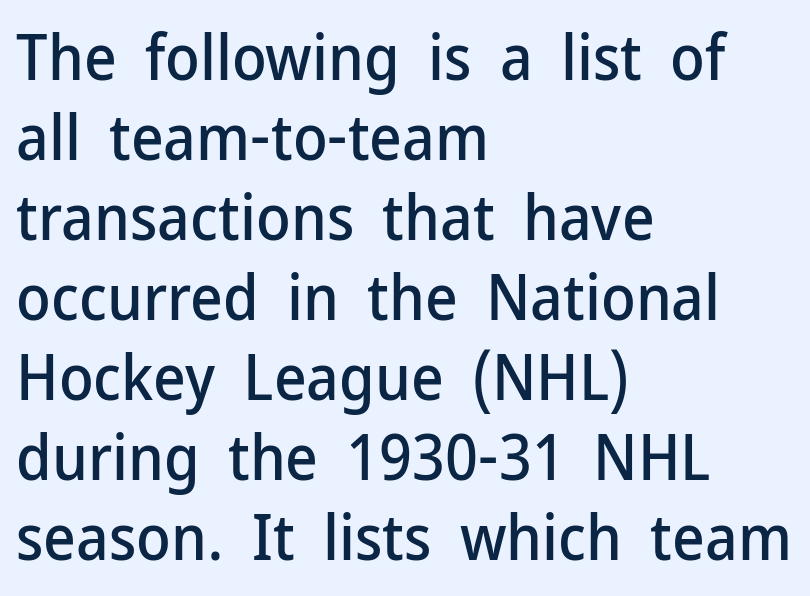
The image shows 63 px sans-serif type, upright; set left-aligned, normal line spacing (1.27x), normal letter spacing, not underlined; low stroke contrast and a medium x-height.
